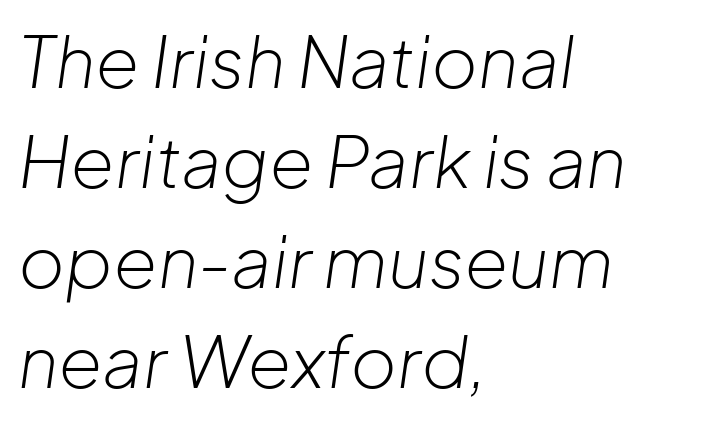
The image shows 71 px light type, italic (leaning right); set left-aligned, normal line spacing (1.41x), normal letter spacing, not underlined; low stroke contrast and a medium x-height.
